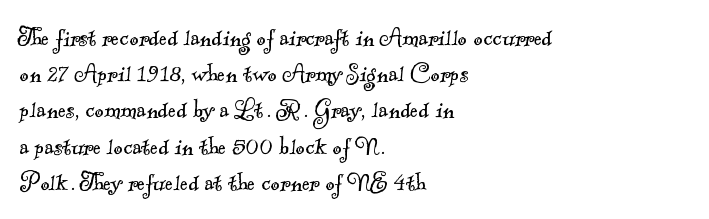
Q: Is the text bold? A: No.
Q: Is the typeface a serif or a sans-serif typeface? A: Serif.
Q: Is the text underlined? A: No.
Q: How is the paragraph aligned? A: Left-aligned.
Q: Is the spacing between letters normal or unusually wide? A: Normal.
Q: Is the spacing between lines tight, normal or loose? A: Normal.
Q: Width (condensed, normal, or wide)? A: Normal.
Q: x-height? A: Small.
Q: Monospaced? A: No.
